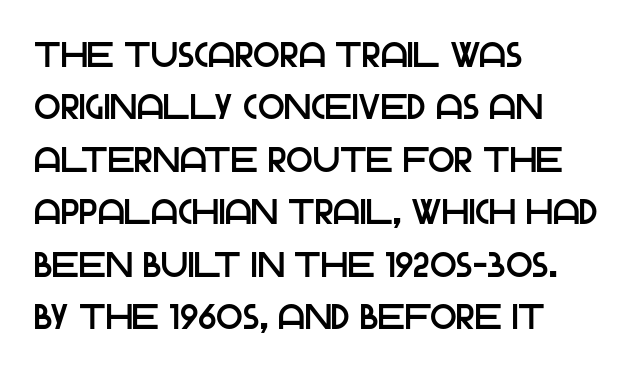
The image shows 35 px sans-serif type, upright; set left-aligned, normal line spacing (1.5x), normal letter spacing, not underlined; low stroke contrast and a large x-height.
